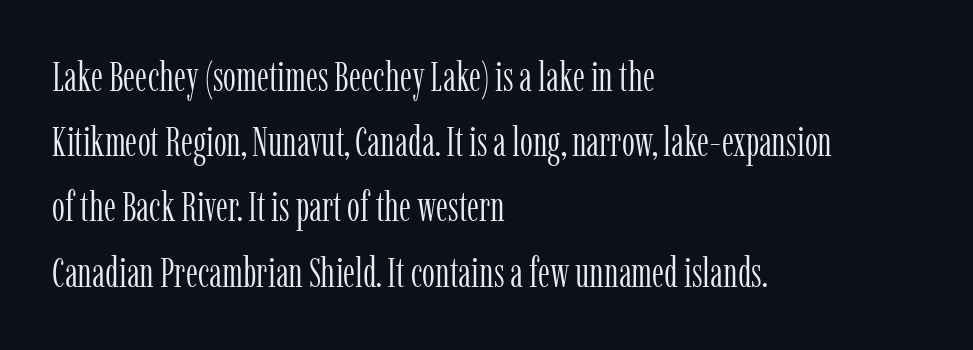
The image shows 41 px light, condensed serif type, upright; set left-aligned, normal line spacing (1.59x), normal letter spacing, not underlined; low stroke contrast and a medium x-height.
